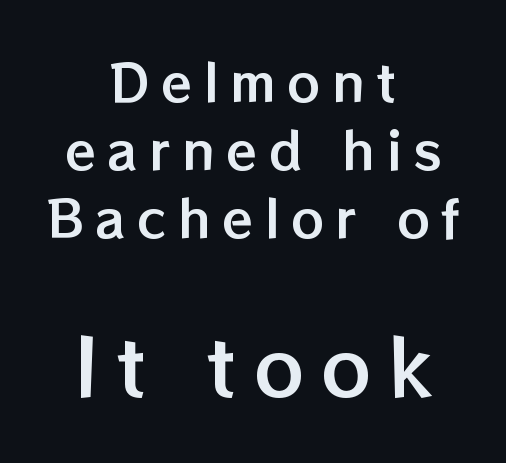
You can tell it's not italic because the verticals are truly vertical. Clear beneath every line of the passage. The passage shown has open, widely tracked lettering throughout. Centered paragraph, ragged on both sides. The vertical gap from one line to the next is medium.
